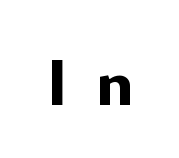
Q: Is the text bold? A: Yes.
Q: Is the text italic (slanted)? A: No, it is upright.
Q: Is the typeface a serif or a sans-serif typeface? A: Sans-serif.
Q: Is the text underlined? A: No.
Q: Is the spacing between letters normal or unusually wide? A: Unusually wide.
Q: Width (condensed, normal, or wide)? A: Normal.
Q: Stroke contrast? A: Low.
Q: x-height? A: Small.
Q: Monospaced? A: No.
